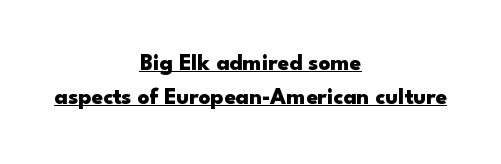
{"italic": "no", "bold": "yes", "underline": "yes", "align": "center", "line_spacing": "normal", "line_spacing_ratio": 1.5, "letter_spacing": "normal", "letter_spacing_em": 0.0, "glyph_px": 23}
